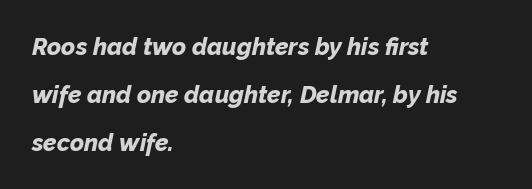
{"italic": "yes", "lean": "right", "slant_degrees": 12, "bold": "yes", "underline": "no", "align": "left", "line_spacing": "loose", "line_spacing_ratio": 1.99, "letter_spacing": "normal", "letter_spacing_em": 0.0, "glyph_px": 24}
